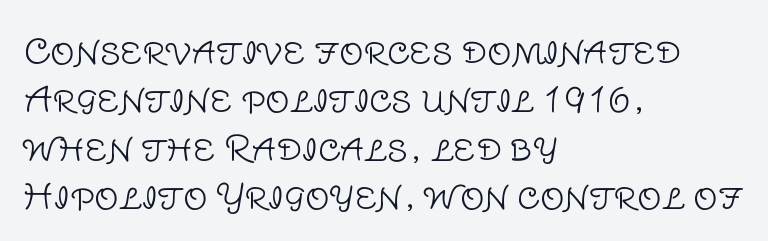
Students, observe: this is what conventionally led text looks like. A light-to-regular cut is what we see here. Tracking here is standard; glyphs follow each other at the usual distance. Each letter's strokes conclude bluntly, with no projecting serifs. The typesetter chose a ragged-right arrangement here.
